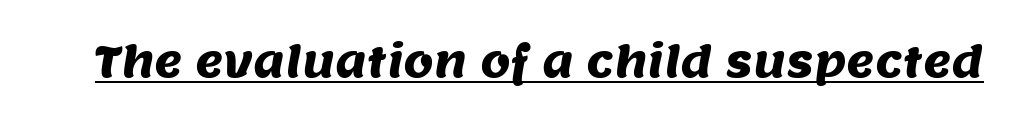
{"serif": "no", "width": "normal", "stroke_contrast": "medium", "x_height": "large", "monospaced": "no", "underline": "yes", "letter_spacing": "normal", "letter_spacing_em": 0.0, "glyph_px": 43}
